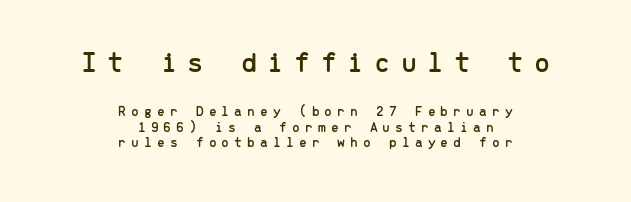
Q: Is the text italic (slanted)? A: No, it is upright.
Q: Is the typeface a serif or a sans-serif typeface? A: Sans-serif.
Q: Is the text underlined? A: No.
Q: How is the paragraph aligned? A: Centered.
Q: Is the spacing between letters normal or unusually wide? A: Unusually wide.
Q: Is the spacing between lines tight, normal or loose? A: Tight.
Q: Which block of text is set in a larger size, the first (top) or the second (bottom)? A: The first (top) one.
Q: Width (condensed, normal, or wide)? A: Normal.
Q: Stroke contrast? A: Low.
Q: x-height? A: Medium.
Q: Monospaced? A: Yes.
